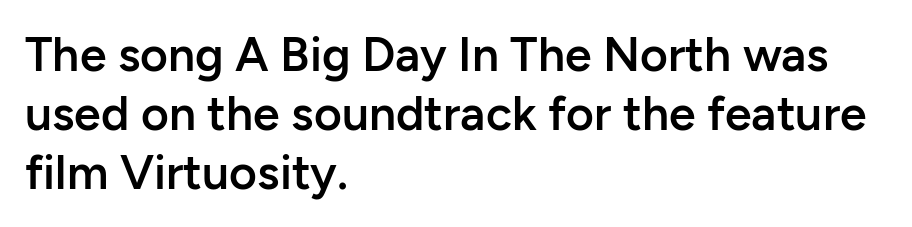
Q: Is the text bold? A: Semi-bold.
Q: Is the text italic (slanted)? A: No, it is upright.
Q: Is the typeface a serif or a sans-serif typeface? A: Sans-serif.
Q: Is the text underlined? A: No.
Q: How is the paragraph aligned? A: Left-aligned.
Q: Is the spacing between letters normal or unusually wide? A: Normal.
Q: Width (condensed, normal, or wide)? A: Normal.
Q: Stroke contrast? A: Low.
Q: x-height? A: Medium.
Q: Monospaced? A: No.
